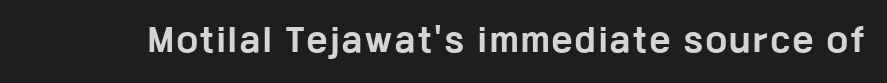
{"serif": "no", "italic": "no", "bold": "yes", "weight": "bold", "width": "wide", "stroke_contrast": "low", "x_height": "medium", "monospaced": "no", "underline": "no", "glyph_px": 31}
